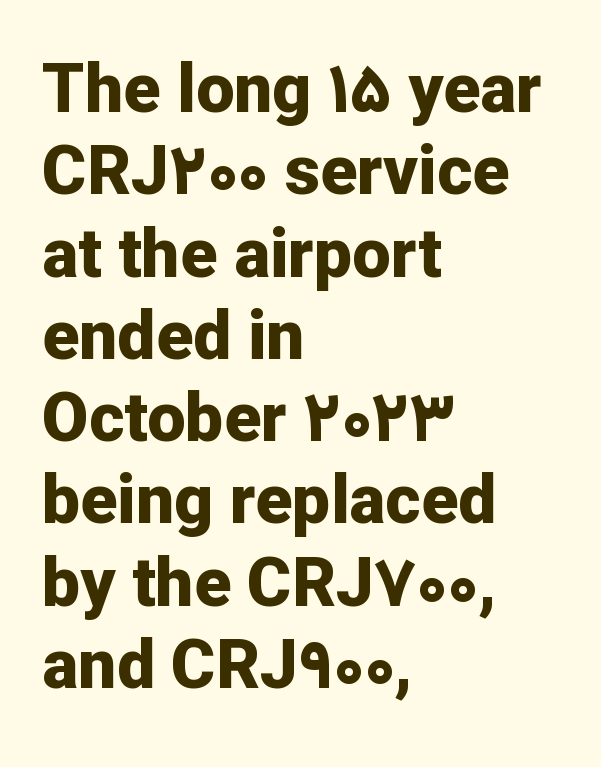
Q: Is the text bold? A: Yes.
Q: Is the text italic (slanted)? A: No, it is upright.
Q: Is the typeface a serif or a sans-serif typeface? A: Sans-serif.
Q: Is the text underlined? A: No.
Q: How is the paragraph aligned? A: Left-aligned.
Q: Is the spacing between letters normal or unusually wide? A: Normal.
Q: Width (condensed, normal, or wide)? A: Normal.
Q: Stroke contrast? A: Low.
Q: x-height? A: Medium.
Q: Monospaced? A: No.
